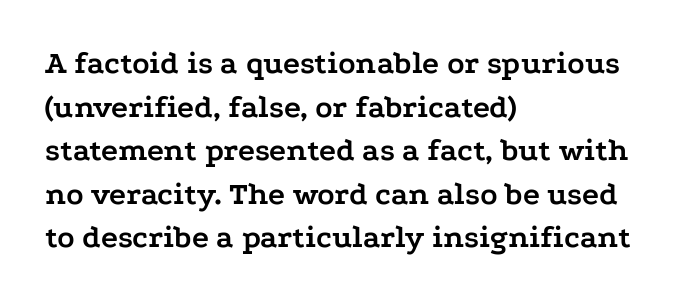
Q: Is the text bold? A: Yes.
Q: Is the text italic (slanted)? A: No, it is upright.
Q: Is the typeface a serif or a sans-serif typeface? A: Serif.
Q: Is the text underlined? A: No.
Q: How is the paragraph aligned? A: Left-aligned.
Q: Is the spacing between letters normal or unusually wide? A: Normal.
Q: Is the spacing between lines tight, normal or loose? A: Normal.
Q: Width (condensed, normal, or wide)? A: Wide.
Q: Stroke contrast? A: Low.
Q: x-height? A: Medium.
Q: Monospaced? A: No.
